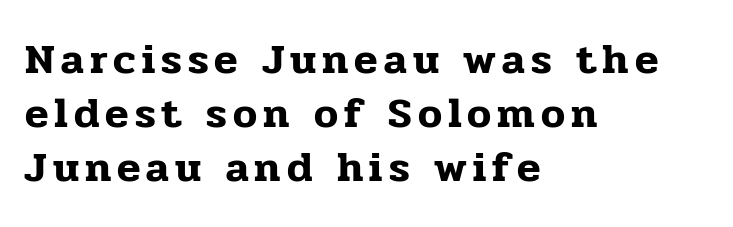
The image shows 43 px serif type, upright; set left-aligned, normal line spacing (1.26x), not underlined; low stroke contrast and a medium x-height.
